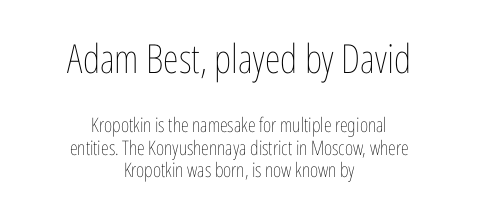
The image shows 40 px thin, condensed type, upright; set centered, tight line spacing (1.13x), normal letter spacing, not underlined; the first (top) block is 2.0x larger; low stroke contrast and a medium x-height.
